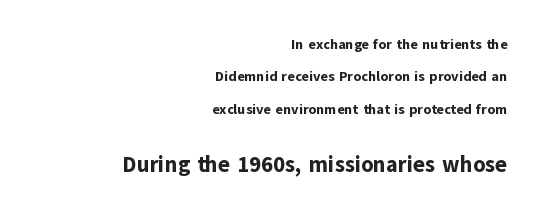
Q: Is the text bold? A: Yes.
Q: Is the text italic (slanted)? A: No, it is upright.
Q: Is the text underlined? A: No.
Q: How is the paragraph aligned? A: Right-aligned.
Q: Is the spacing between letters normal or unusually wide? A: Normal.
Q: Is the spacing between lines tight, normal or loose? A: Loose.
Q: Which block of text is set in a larger size, the first (top) or the second (bottom)? A: The second (bottom) one.
